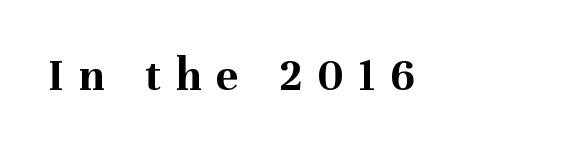
The image shows 47 px bold serif type, upright; set left-aligned, unusually wide letter spacing (+0.33 em), not underlined; medium stroke contrast and a medium x-height.
